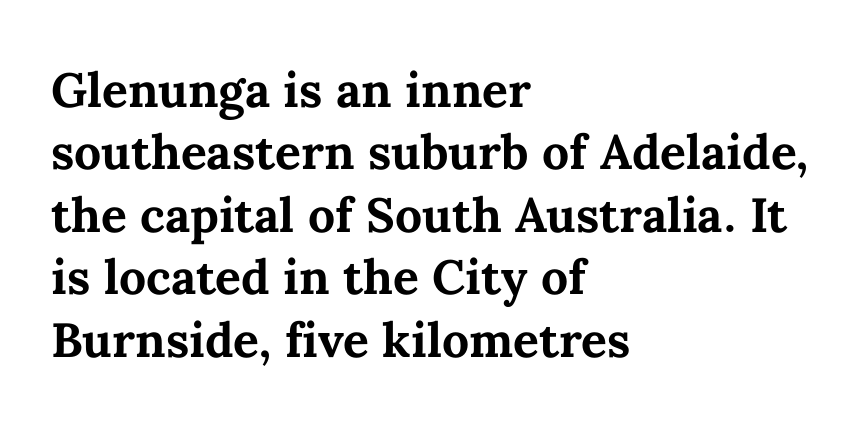
The image shows 48 px bold type, upright; set left-aligned, normal line spacing (1.3x), normal letter spacing, not underlined; medium stroke contrast and a medium x-height.
